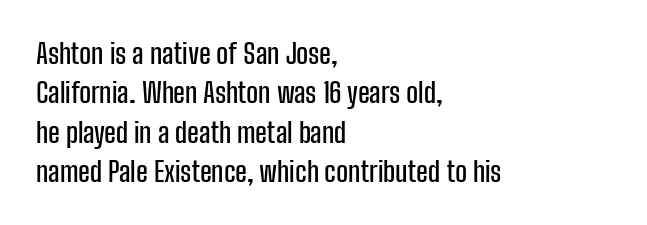
The image shows 28 px condensed sans-serif type, upright; set left-aligned, normal line spacing (1.41x), normal letter spacing, not underlined; low stroke contrast and a medium x-height.
